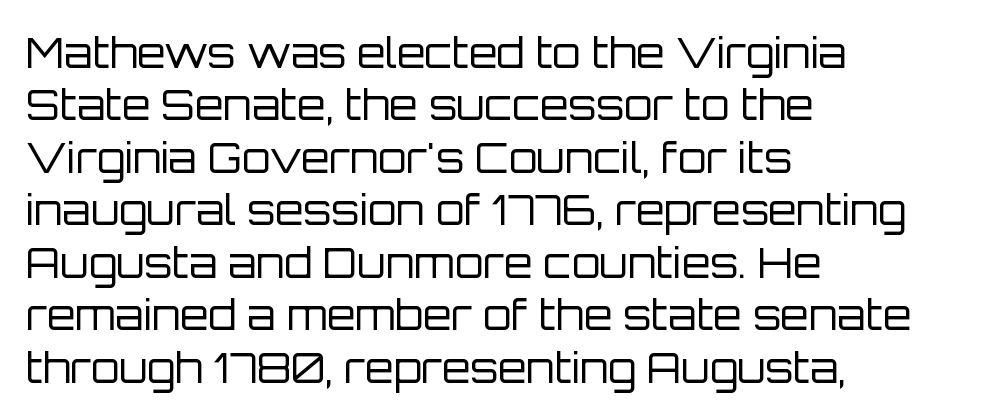
The image shows 41 px regular-weight sans-serif type, upright; set left-aligned, normal line spacing (1.28x), normal letter spacing, not underlined; low stroke contrast and a large x-height.
